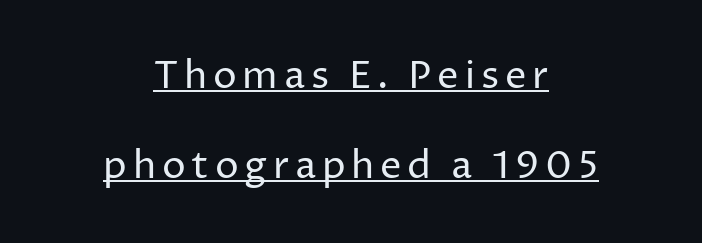
The image shows 38 px regular-weight sans-serif type, upright; set centered, loose line spacing (2.36x), underlined; low stroke contrast and a medium x-height.
